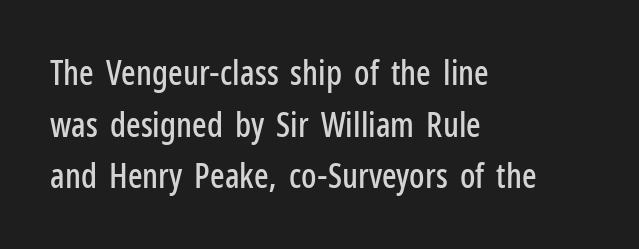
The image shows 34 px condensed sans-serif type, upright; set left-aligned, normal line spacing (1.52x), normal letter spacing, not underlined; low stroke contrast and a medium x-height.
